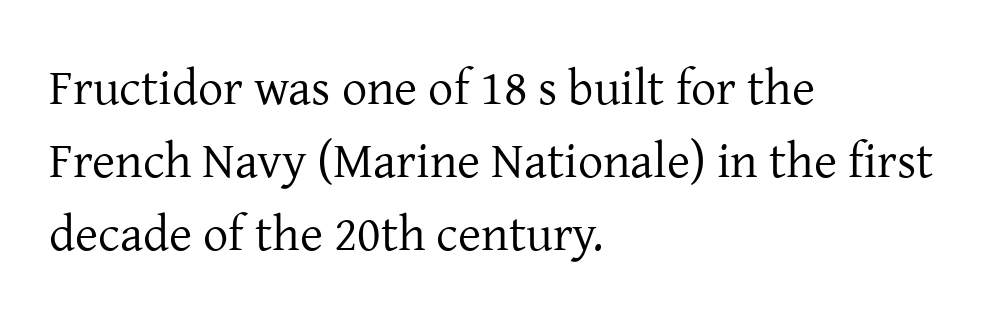
Q: Is the text bold? A: No.
Q: Is the text italic (slanted)? A: No, it is upright.
Q: Is the typeface a serif or a sans-serif typeface? A: Serif.
Q: Is the text underlined? A: No.
Q: How is the paragraph aligned? A: Left-aligned.
Q: Is the spacing between letters normal or unusually wide? A: Normal.
Q: Is the spacing between lines tight, normal or loose? A: Normal.
Q: Width (condensed, normal, or wide)? A: Normal.
Q: Stroke contrast? A: Low.
Q: x-height? A: Medium.
Q: Monospaced? A: No.
